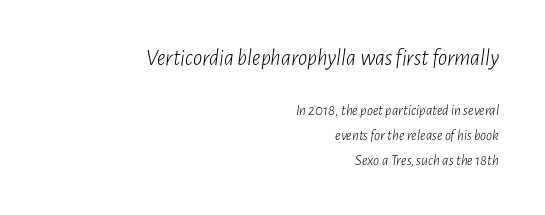
The image shows 23 px text type, italic (leaning right); set right-aligned, normal line spacing (1.68x), normal letter spacing, not underlined; the first (top) block is 1.53x larger.
